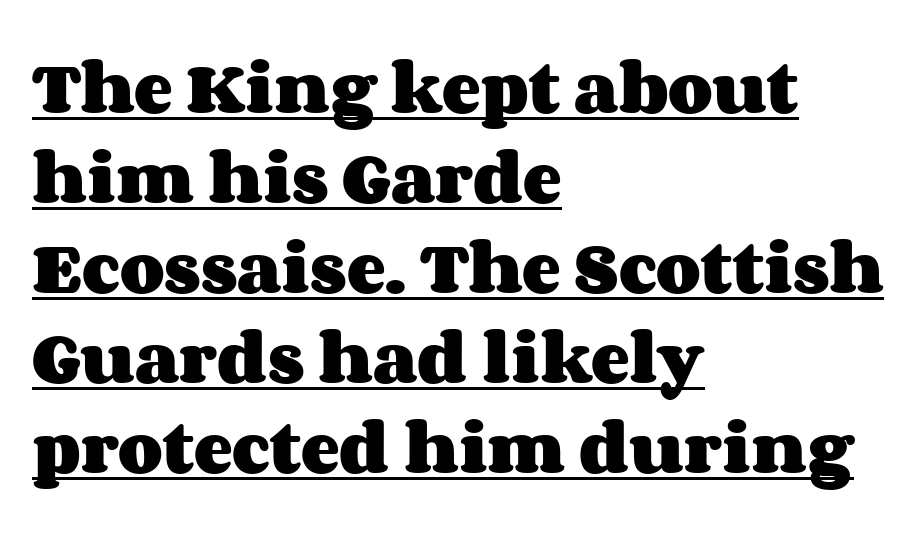
The image shows 58 px heavy, wide type, upright; set left-aligned, normal line spacing (1.55x), normal letter spacing, underlined; medium stroke contrast and a large x-height.
